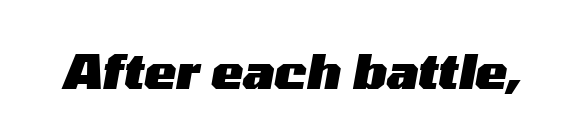
The image shows 48 px heavy, wide type, italic (leaning right); set normal letter spacing, not underlined; medium stroke contrast and a medium x-height.
